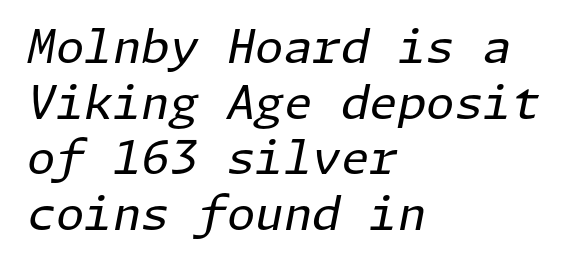
{"italic": "yes", "lean": "right", "slant_degrees": 11, "bold": "no", "weight": "regular", "width": "normal", "stroke_contrast": "low", "x_height": "medium", "underline": "no", "align": "left", "line_spacing_ratio": 1.21, "letter_spacing": "normal", "letter_spacing_em": 0.0, "glyph_px": 46}
